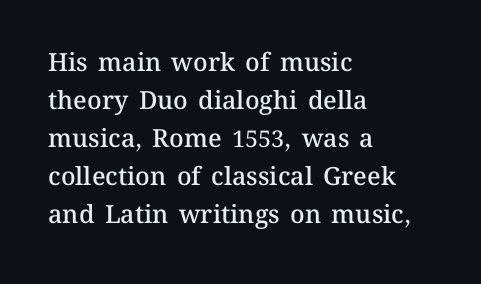
The image shows 25 px text type, upright; set left-aligned, normal line spacing (1.52x), normal letter spacing, not underlined.
